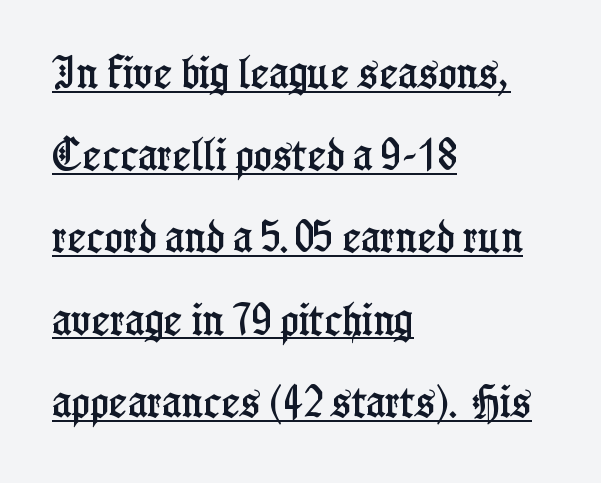
All the whitespace from short lines collects on the right. The rendering uses the underline text-decoration. Type style note: has serifs. Spacing verdict: proportional, widths tailored to each character. The axis of the letterforms is exactly vertical.
